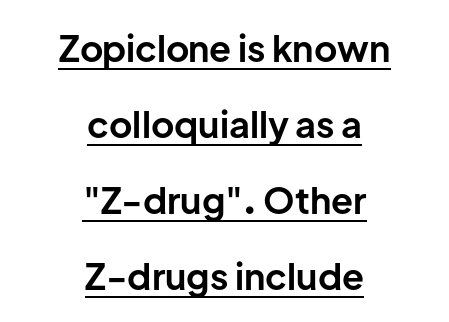
The image shows 36 px bold sans-serif type, upright; set centered, loose line spacing (2.11x), normal letter spacing, underlined; low stroke contrast and a medium x-height.
